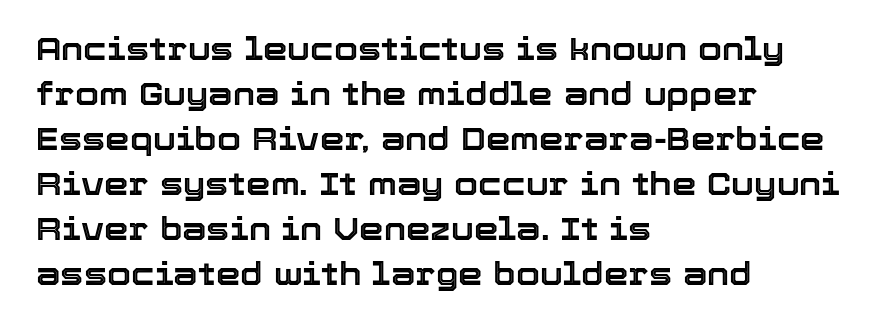
The image shows 31 px text type, upright; set left-aligned, normal line spacing (1.45x), normal letter spacing, not underlined; a medium x-height.
